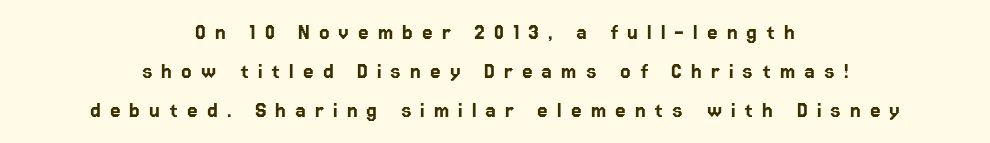
The image shows 24 px text type, upright; set centered, normal line spacing (1.62x), unusually wide letter spacing (+0.38 em), not underlined.
